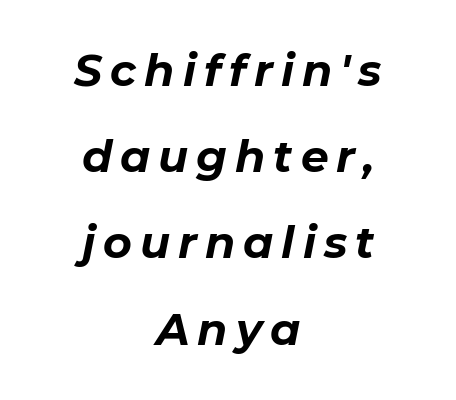
Plenty of ink on the page — the face is bold. Anything drawn beneath the words? Only blank space. The paragraph has two soft edges and a firm central axis. The whole block is typeset with a tilt. The face used here is proportionally spaced, like ordinary book or web type. This sample trades compactness for vertical openness between lines.
